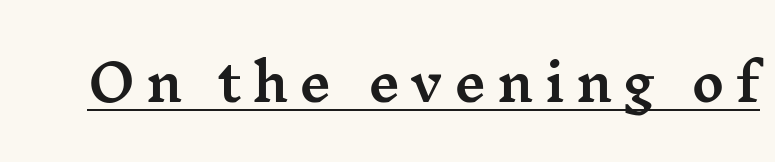
{"serif": "yes", "italic": "no", "width": "wide", "stroke_contrast": "medium", "x_height": "medium", "monospaced": "no", "underline": "yes", "letter_spacing": "wide", "letter_spacing_em": 0.22, "glyph_px": 50}
